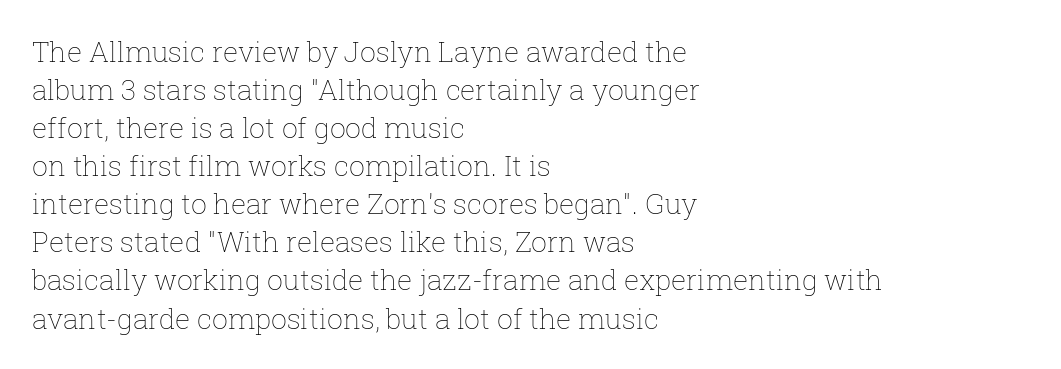
Q: Is the text bold? A: No.
Q: Is the text italic (slanted)? A: No, it is upright.
Q: Is the text underlined? A: No.
Q: How is the paragraph aligned? A: Left-aligned.
Q: Is the spacing between letters normal or unusually wide? A: Normal.
Q: Is the spacing between lines tight, normal or loose? A: Normal.
Q: Width (condensed, normal, or wide)? A: Normal.
Q: Stroke contrast? A: Low.
Q: x-height? A: Medium.
Q: Monospaced? A: No.
